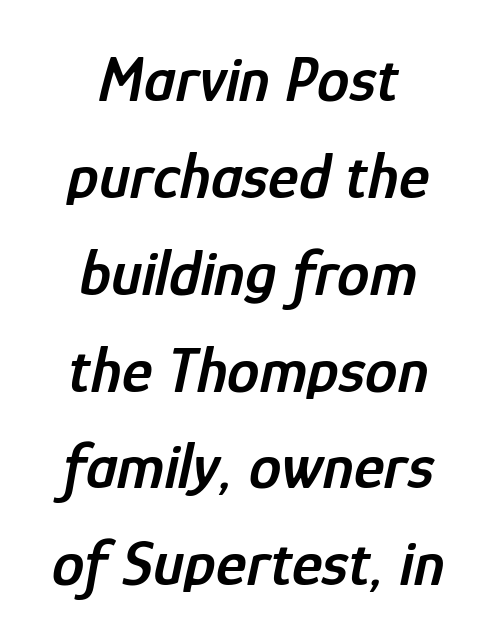
The image shows 65 px semibold, condensed type, italic (leaning right); set centered, normal line spacing (1.49x), normal letter spacing, not underlined; low stroke contrast and a medium x-height.
